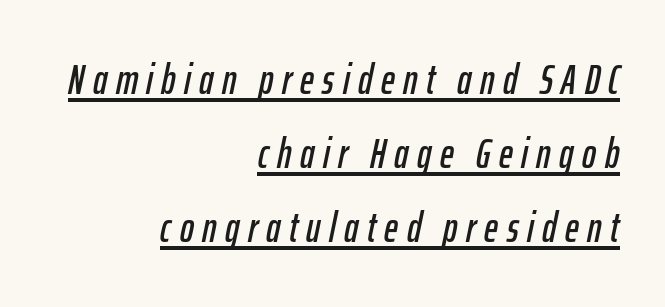
The gaps between neighbouring characters are conspicuously large. Compared with ordinary roman type, these characters are visibly tilted. Notice how a bar underscores the lettering throughout. Every row of glyphs terminates at an identical x-position on the right. Think of a printed novel: that variable character pitch is what you see here.
